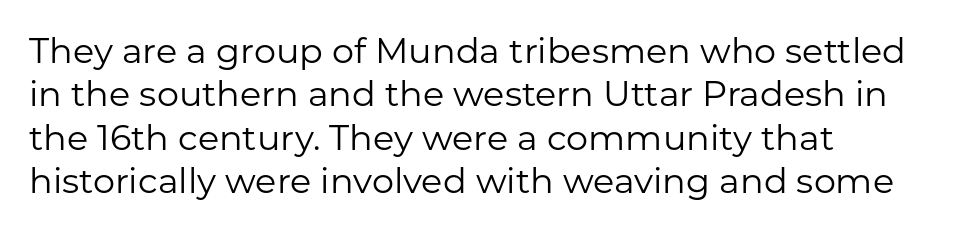
The image shows 35 px regular-weight sans-serif type, upright; set left-aligned, line spacing 1.24x, normal letter spacing, not underlined; low stroke contrast and a medium x-height.
